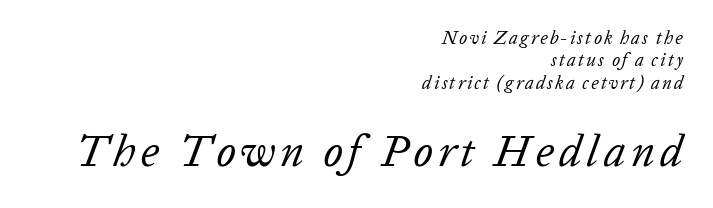
The baseline area is clear. A typesetter would mark this as italic. These glyphs show unthickened strokes, regular width or finer. These lines are rendered in a variable-pitch font. Scale increases going downward across the two blocks. Every row of glyphs terminates at an identical x-position on the right.
